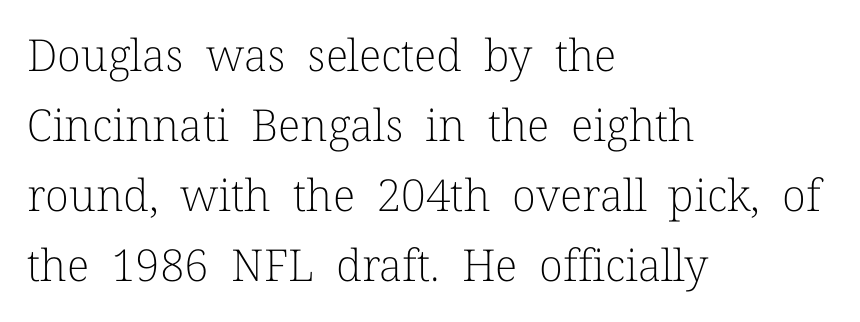
Q: Is the text bold? A: No.
Q: Is the text italic (slanted)? A: No, it is upright.
Q: Is the typeface a serif or a sans-serif typeface? A: Serif.
Q: Is the text underlined? A: No.
Q: How is the paragraph aligned? A: Left-aligned.
Q: Is the spacing between letters normal or unusually wide? A: Normal.
Q: Is the spacing between lines tight, normal or loose? A: Normal.
Q: Width (condensed, normal, or wide)? A: Normal.
Q: Stroke contrast? A: Low.
Q: x-height? A: Medium.
Q: Monospaced? A: No.
